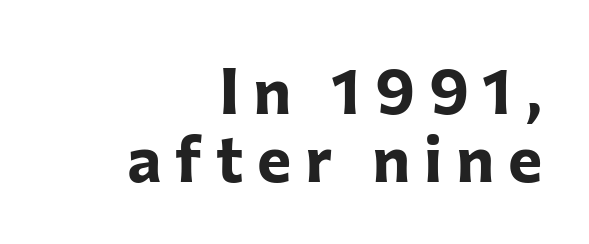
Loose tracking; the words dissolve into strings of separated letters. This sample trades vertical openness for compactness between lines. The letters stand straight up with perfectly vertical stems. Right-aligned paragraph, ragged on the left.
